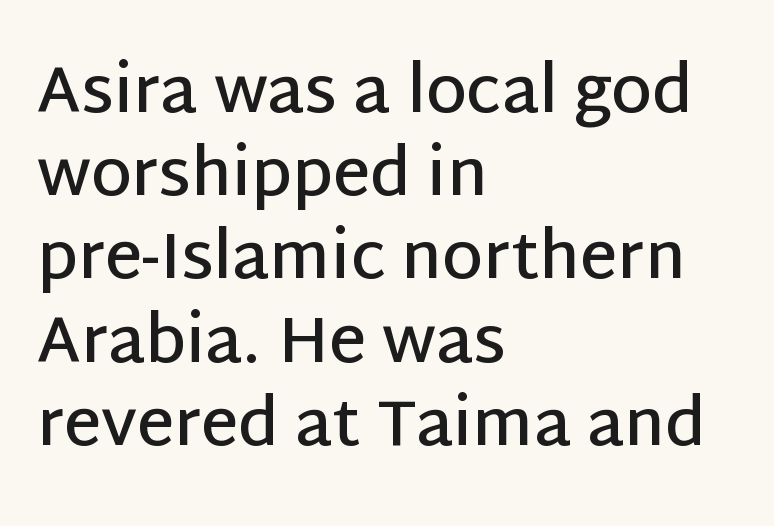
{"serif": "no", "italic": "no", "bold": "semi", "weight": "semibold", "width": "normal", "stroke_contrast": "low", "x_height": "large", "monospaced": "no", "underline": "no", "align": "left", "line_spacing": "normal", "line_spacing_ratio": 1.28, "letter_spacing": "normal", "letter_spacing_em": 0.0, "glyph_px": 65}
